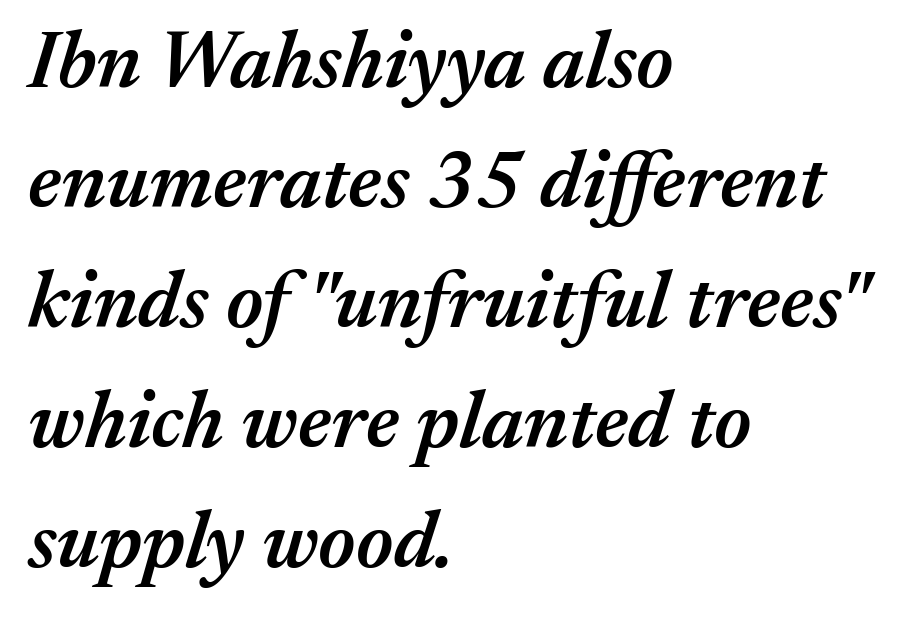
Q: Is the text bold? A: Semi-bold.
Q: Is the text italic (slanted)? A: Yes, it leans right by about 17 degrees.
Q: Is the text underlined? A: No.
Q: How is the paragraph aligned? A: Left-aligned.
Q: Is the spacing between letters normal or unusually wide? A: Normal.
Q: Is the spacing between lines tight, normal or loose? A: Normal.
Q: Width (condensed, normal, or wide)? A: Normal.
Q: Stroke contrast? A: Medium.
Q: x-height? A: Medium.
Q: Monospaced? A: No.
